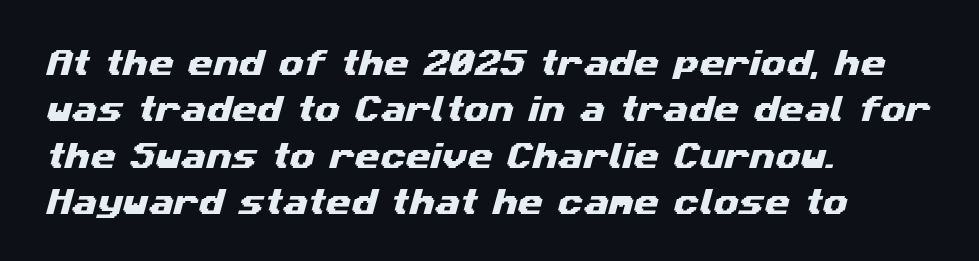
{"serif": "no", "width": "wide", "stroke_contrast": "medium", "x_height": "medium", "monospaced": "no", "underline": "no", "align": "left", "line_spacing": "normal", "line_spacing_ratio": 1.6, "letter_spacing": "normal", "letter_spacing_em": 0.0, "glyph_px": 29}
